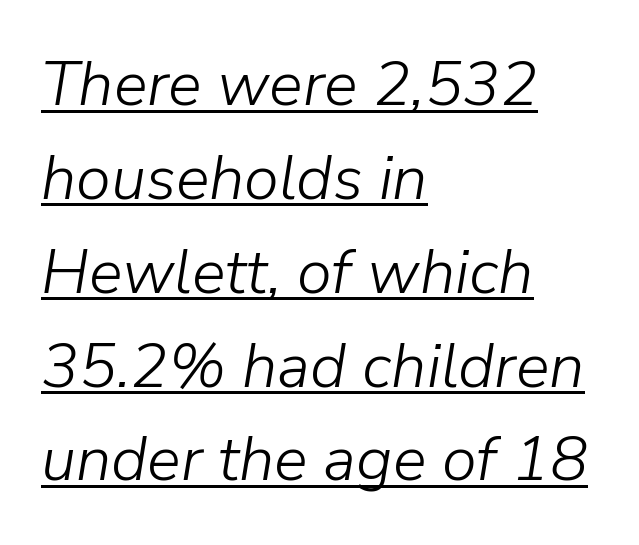
{"italic": "yes", "lean": "right", "slant_degrees": 9, "bold": "no", "weight": "light", "width": "normal", "stroke_contrast": "low", "x_height": "medium", "monospaced": "no", "underline": "yes", "align": "left", "line_spacing": "normal", "line_spacing_ratio": 1.49, "letter_spacing": "normal", "letter_spacing_em": 0.0, "glyph_px": 63}
